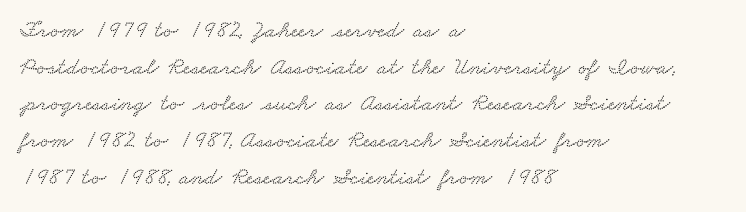
Q: Is the text underlined? A: No.
Q: How is the paragraph aligned? A: Left-aligned.
Q: Is the spacing between letters normal or unusually wide? A: Normal.
Q: Is the spacing between lines tight, normal or loose? A: Normal.
